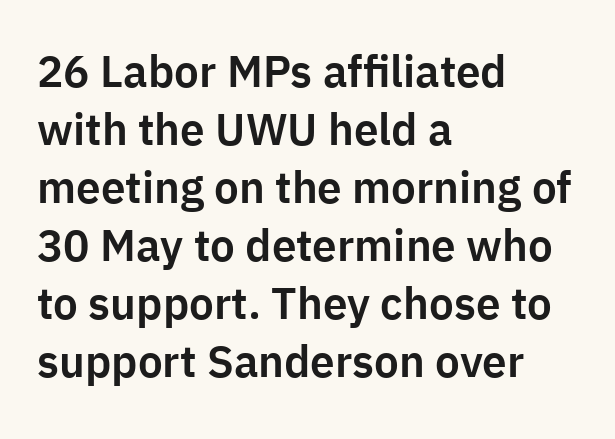
The image shows 44 px sans-serif type, upright; set left-aligned, normal line spacing (1.32x), normal letter spacing, not underlined; low stroke contrast and a medium x-height.
